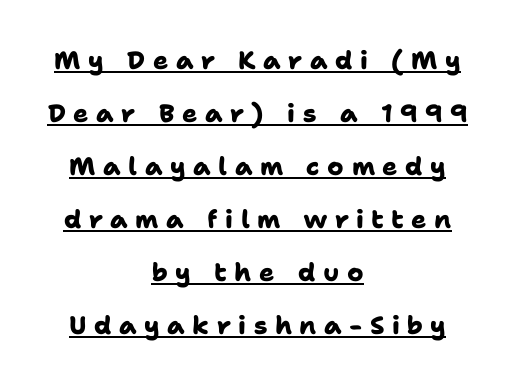
The image shows 25 px bold type; set centered, loose line spacing (2.12x), unusually wide letter spacing (+0.3 em), underlined.
